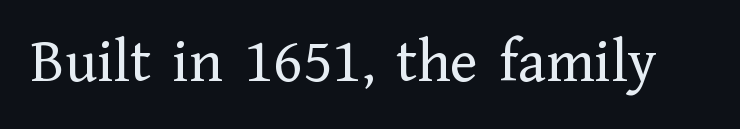
Posture: upright roman. Regarding serifs, this sample has them. The words here are not underlined. Here the glyphs are tracked normally, forming tight word shapes. Is this a fixed-width face? No — the glyphs have proportional, varying widths.
